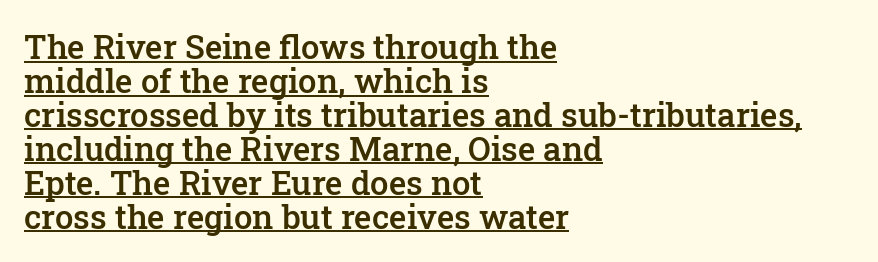
{"serif": "yes", "italic": "no", "bold": "semi", "weight": "semibold", "width": "normal", "stroke_contrast": "low", "x_height": "medium", "monospaced": "no", "underline": "yes", "align": "left", "line_spacing": "tight", "line_spacing_ratio": 1.03, "letter_spacing": "normal", "letter_spacing_em": 0.0, "glyph_px": 33}
